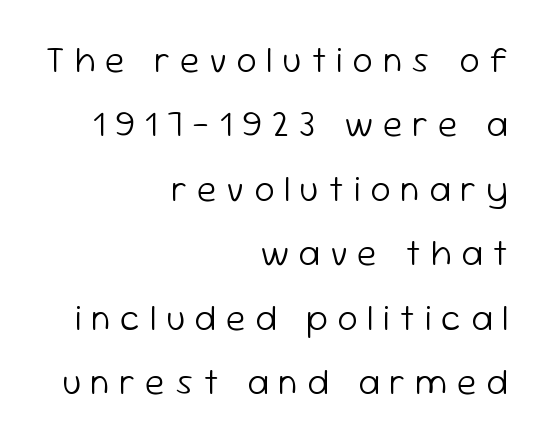
Q: Is the text bold? A: No.
Q: Is the text italic (slanted)? A: No, it is upright.
Q: Is the typeface a serif or a sans-serif typeface? A: Sans-serif.
Q: Is the text underlined? A: No.
Q: How is the paragraph aligned? A: Right-aligned.
Q: Is the spacing between letters normal or unusually wide? A: Unusually wide.
Q: Width (condensed, normal, or wide)? A: Normal.
Q: Stroke contrast? A: Low.
Q: x-height? A: Medium.
Q: Monospaced? A: No.
